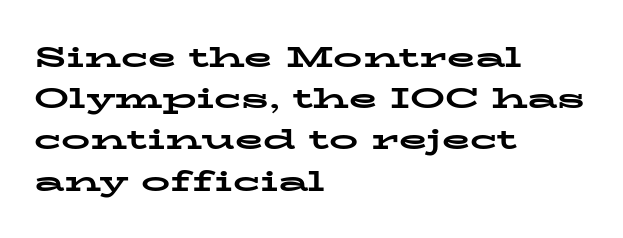
{"serif": "yes", "italic": "no", "bold": "yes", "weight": "bold", "width": "wide", "stroke_contrast": "low", "x_height": "medium", "monospaced": "no", "underline": "no", "align": "left", "line_spacing": "normal", "line_spacing_ratio": 1.42, "letter_spacing": "normal", "letter_spacing_em": 0.0, "glyph_px": 29}
